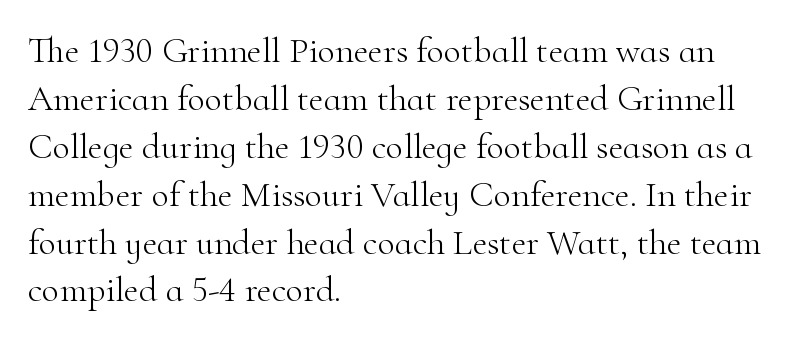
{"serif": "yes", "italic": "no", "bold": "no", "weight": "light", "width": "normal", "stroke_contrast": "high", "x_height": "small", "monospaced": "no", "underline": "no", "align": "left", "line_spacing": "normal", "line_spacing_ratio": 1.33, "letter_spacing": "normal", "letter_spacing_em": 0.0, "glyph_px": 36}
